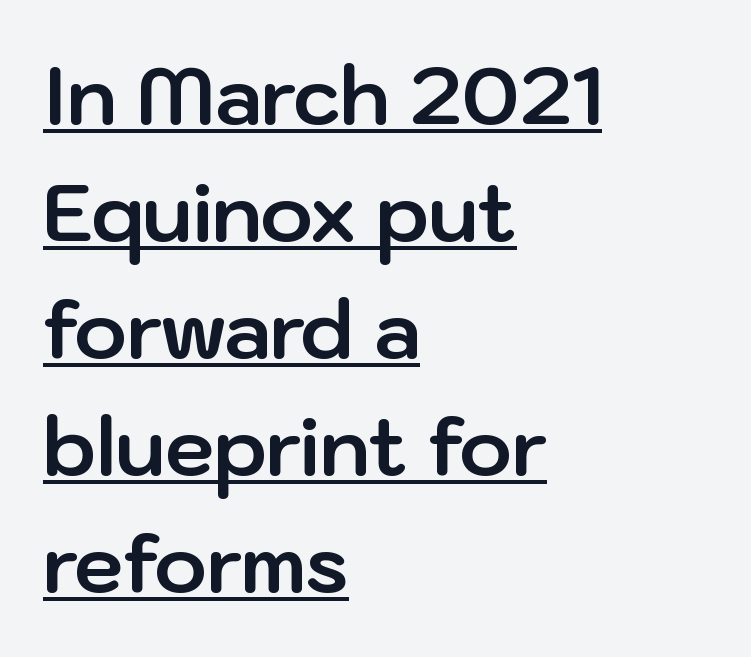
Q: Is the text bold? A: Yes.
Q: Is the text italic (slanted)? A: No, it is upright.
Q: Is the typeface a serif or a sans-serif typeface? A: Sans-serif.
Q: Is the text underlined? A: Yes.
Q: How is the paragraph aligned? A: Left-aligned.
Q: Is the spacing between letters normal or unusually wide? A: Normal.
Q: Is the spacing between lines tight, normal or loose? A: Normal.
Q: Width (condensed, normal, or wide)? A: Normal.
Q: Stroke contrast? A: Low.
Q: x-height? A: Medium.
Q: Monospaced? A: No.
